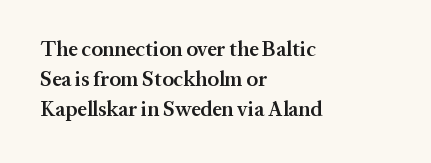
The image shows 21 px text type, upright; set left-aligned, normal line spacing (1.43x), normal letter spacing, not underlined.
